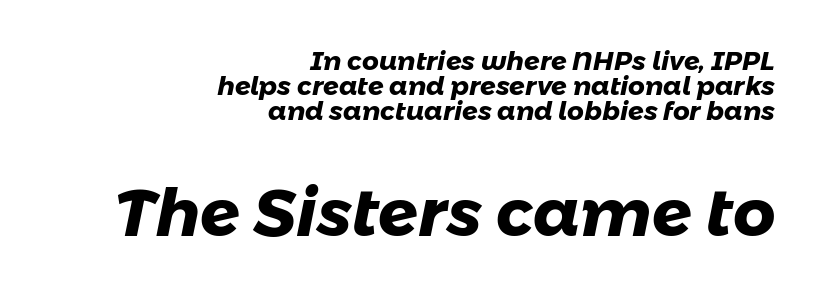
The image shows 66 px heavy sans-serif type; set right-aligned, tight line spacing (0.97x), normal letter spacing, not underlined; the second (bottom) block is 2.54x larger; low stroke contrast and a medium x-height.
